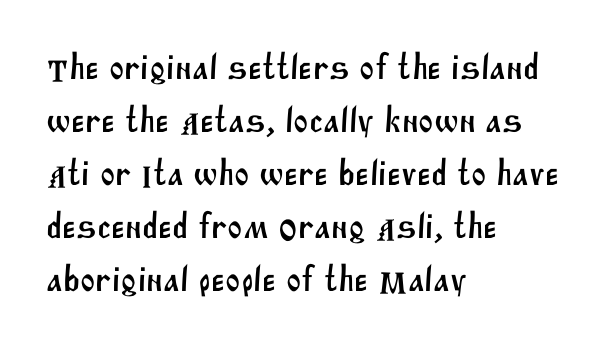
Q: Is the typeface a serif or a sans-serif typeface? A: Sans-serif.
Q: Is the text underlined? A: No.
Q: How is the paragraph aligned? A: Left-aligned.
Q: Is the spacing between letters normal or unusually wide? A: Normal.
Q: Is the spacing between lines tight, normal or loose? A: Normal.
Q: Width (condensed, normal, or wide)? A: Normal.
Q: Stroke contrast? A: Medium.
Q: x-height? A: Large.
Q: Monospaced? A: No.
